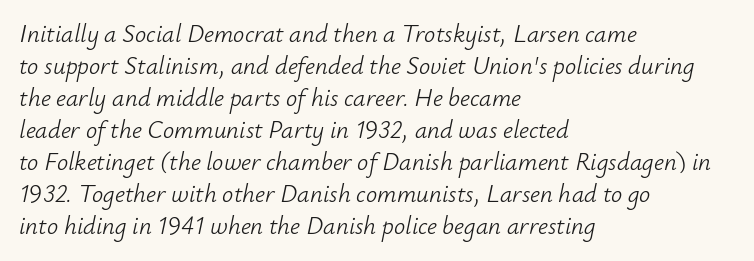
{"italic": "yes", "lean": "right", "slant_degrees": 12, "bold": "no", "underline": "no", "align": "left", "line_spacing": "normal", "line_spacing_ratio": 1.28, "letter_spacing": "normal", "letter_spacing_em": 0.0, "glyph_px": 25}
